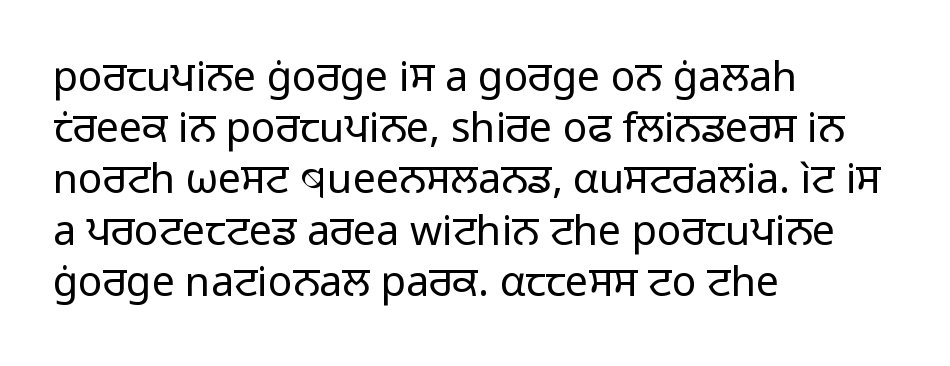
The image shows 41 px regular-weight sans-serif type, upright; set left-aligned, normal line spacing (1.25x), normal letter spacing, not underlined; low stroke contrast and a medium x-height.
